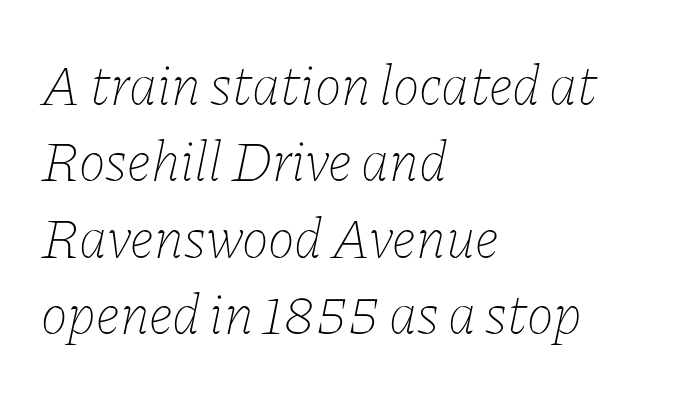
Q: Is the text bold? A: No.
Q: Is the text italic (slanted)? A: Yes, it leans right by about 11 degrees.
Q: Is the text underlined? A: No.
Q: How is the paragraph aligned? A: Left-aligned.
Q: Is the spacing between letters normal or unusually wide? A: Normal.
Q: Is the spacing between lines tight, normal or loose? A: Normal.
Q: Width (condensed, normal, or wide)? A: Normal.
Q: Stroke contrast? A: Low.
Q: x-height? A: Medium.
Q: Monospaced? A: No.
